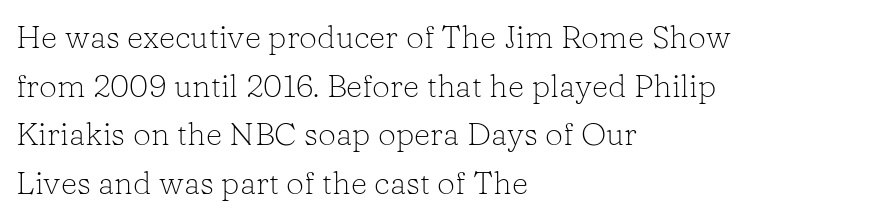
The image shows 32 px light serif type, upright; set left-aligned, normal line spacing (1.52x), normal letter spacing, not underlined; low stroke contrast and a medium x-height.
